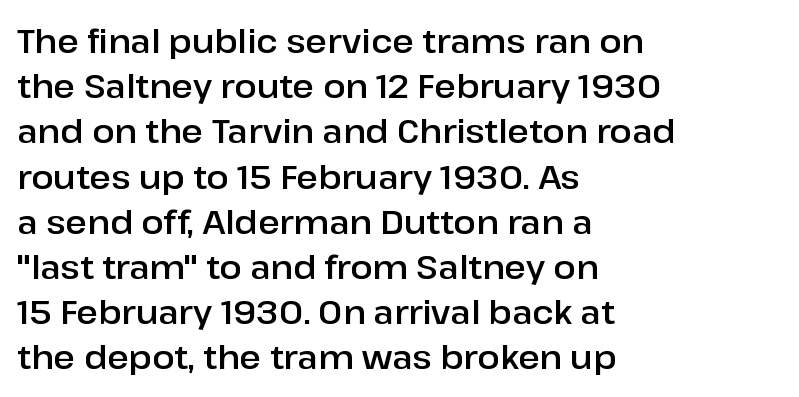
Character widths vary here, with narrow letters taking less room than wide ones. A clean baseline with only descenders dipping below it. Horizontal alignment here is leftward, the default for most running prose. How would I describe the line gaps? Plain and ordinary.
